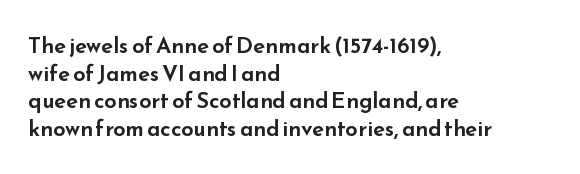
Q: Is the text italic (slanted)? A: No, it is upright.
Q: Is the text underlined? A: No.
Q: How is the paragraph aligned? A: Left-aligned.
Q: Is the spacing between letters normal or unusually wide? A: Normal.
Q: Is the spacing between lines tight, normal or loose? A: Normal.
